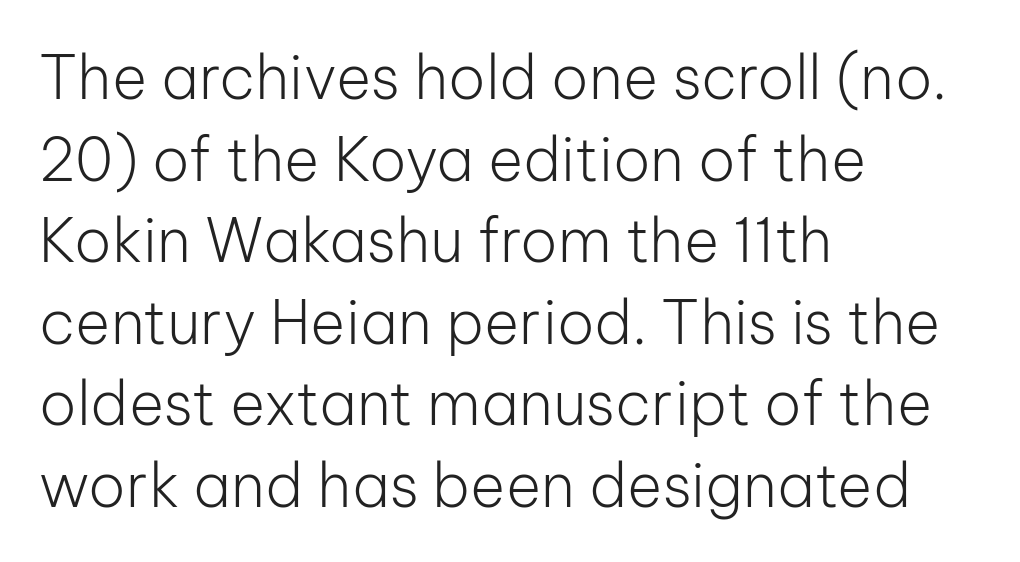
Q: Is the text bold? A: No.
Q: Is the text italic (slanted)? A: No, it is upright.
Q: Is the typeface a serif or a sans-serif typeface? A: Sans-serif.
Q: Is the text underlined? A: No.
Q: How is the paragraph aligned? A: Left-aligned.
Q: Is the spacing between letters normal or unusually wide? A: Normal.
Q: Is the spacing between lines tight, normal or loose? A: Normal.
Q: Width (condensed, normal, or wide)? A: Normal.
Q: Stroke contrast? A: Low.
Q: x-height? A: Medium.
Q: Monospaced? A: No.
